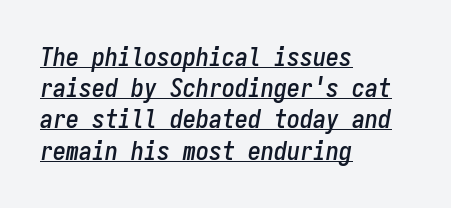
Q: Is the text italic (slanted)? A: Yes, it leans right by about 9 degrees.
Q: Is the text underlined? A: Yes.
Q: How is the paragraph aligned? A: Left-aligned.
Q: Is the spacing between letters normal or unusually wide? A: Normal.
